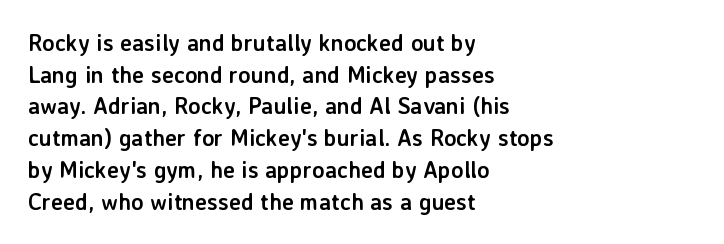
Q: Is the text bold? A: Yes.
Q: Is the text italic (slanted)? A: No, it is upright.
Q: Is the text underlined? A: No.
Q: How is the paragraph aligned? A: Left-aligned.
Q: Is the spacing between letters normal or unusually wide? A: Normal.
Q: Is the spacing between lines tight, normal or loose? A: Normal.
